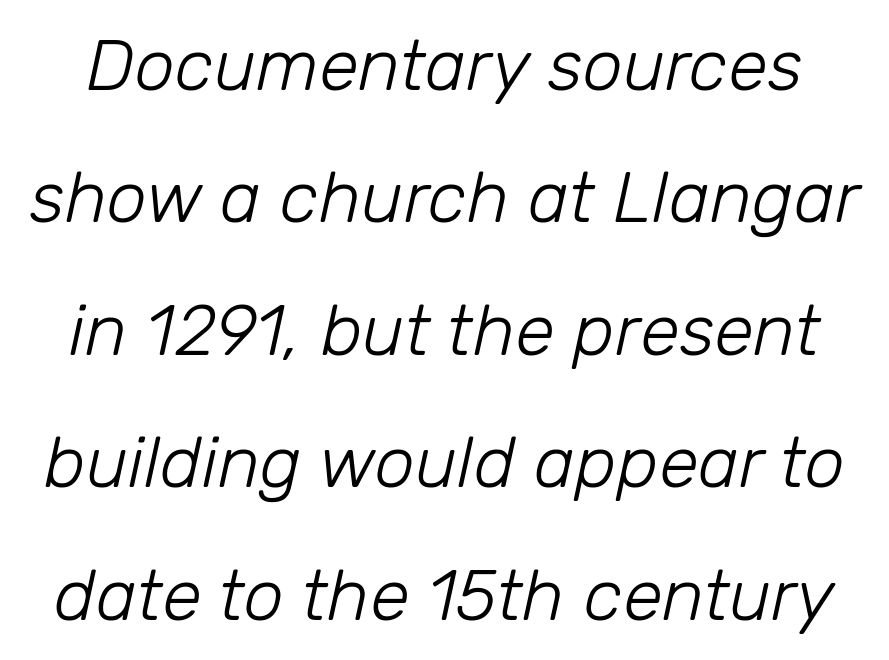
{"italic": "yes", "lean": "right", "slant_degrees": 12, "bold": "no", "weight": "light", "width": "normal", "stroke_contrast": "low", "x_height": "medium", "monospaced": "no", "underline": "no", "line_spacing_ratio": 1.84, "letter_spacing": "normal", "letter_spacing_em": 0.0, "glyph_px": 72}
